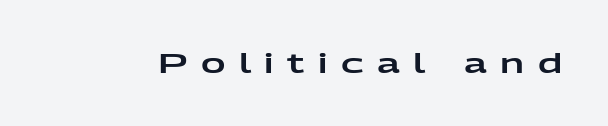
Check the space under the baseline: it is left empty. The tracking jumps out immediately: characters are airy and widely separated. Rendered with straight, roman letterforms.
